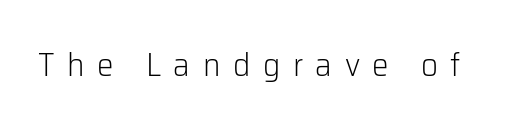
The font's upright variant was chosen for this text. Spacing between characters has been opened up far beyond the box default. Letters rest on an invisible, unmarked baseline. Serif or sans? Sans — the stroke terminals are bare. This is not heavy type; no bold has been used. Proportional: the letters do not fall into vertical columns.
